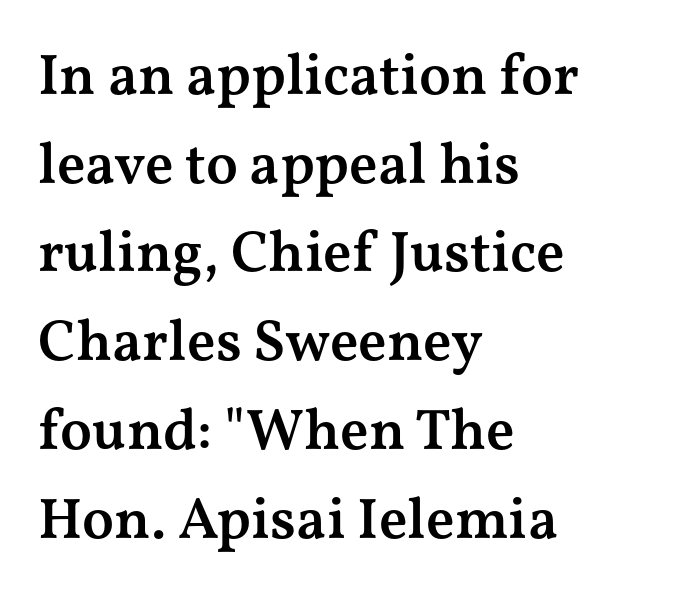
{"serif": "yes", "italic": "no", "bold": "semi", "weight": "semibold", "width": "wide", "stroke_contrast": "medium", "x_height": "medium", "monospaced": "no", "underline": "no", "align": "left", "line_spacing": "normal", "line_spacing_ratio": 1.53, "letter_spacing": "normal", "letter_spacing_em": 0.0, "glyph_px": 58}
